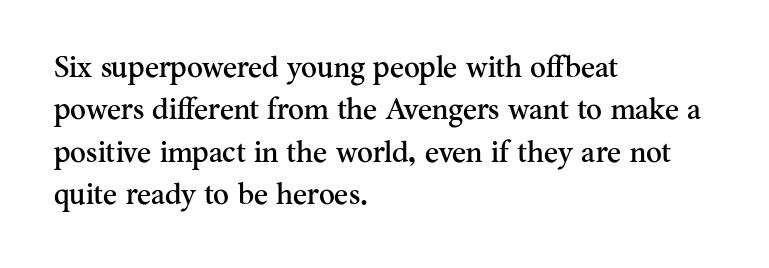
The image shows 30 px serif type, upright; set left-aligned, normal line spacing (1.41x), normal letter spacing, not underlined; medium stroke contrast and a small x-height.
